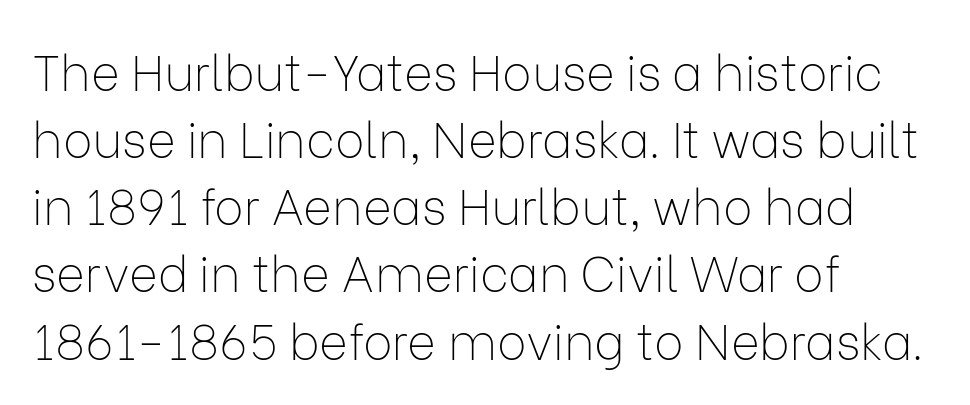
The image shows 49 px thin sans-serif type, upright; set left-aligned, normal line spacing (1.37x), normal letter spacing, not underlined; low stroke contrast and a medium x-height.
